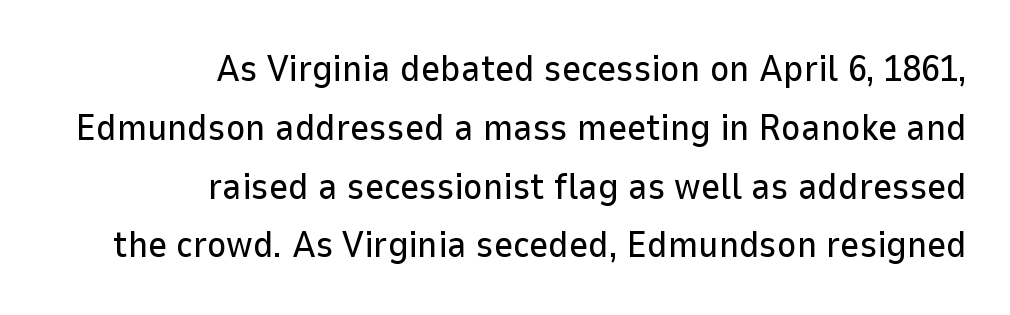
The letters advance in unequal steps, a hallmark of proportional type. Tracking value appears to be zero — textbook default spacing. Tall strokes in this sample are plumb rather than angled. Casual observation: everything's shoved over to the right. Only glyphs here, with clear space below each row.
